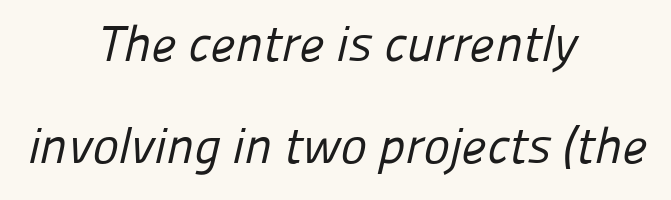
Visually the block forms a symmetrical silhouette, jagged on both flanks. Examine the stroke ends and you'll find no serifs. Unmarked baselines from the first word to the last. Does the leading feel generous? Absolutely, it's lavish.
